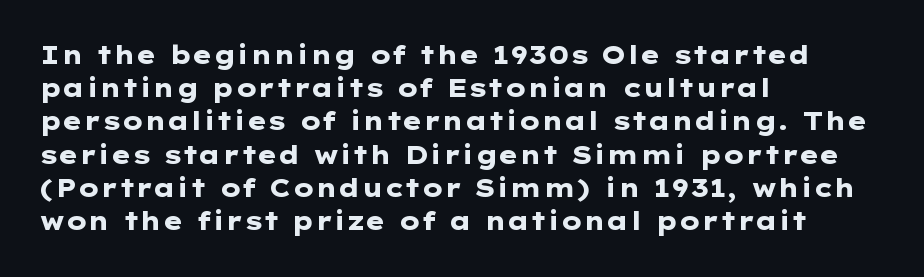
Q: Is the text bold? A: Yes.
Q: Is the text italic (slanted)? A: No, it is upright.
Q: Is the text underlined? A: No.
Q: How is the paragraph aligned? A: Left-aligned.
Q: Is the spacing between letters normal or unusually wide? A: Normal.
Q: Is the spacing between lines tight, normal or loose? A: Normal.
